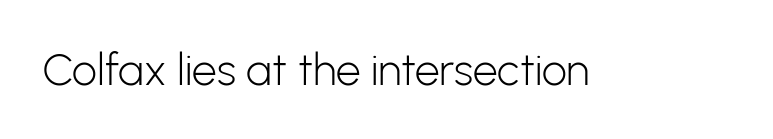
{"serif": "no", "italic": "no", "bold": "no", "weight": "light", "width": "normal", "stroke_contrast": "low", "x_height": "medium", "monospaced": "no", "underline": "no", "letter_spacing": "normal", "letter_spacing_em": 0.0, "glyph_px": 44}
